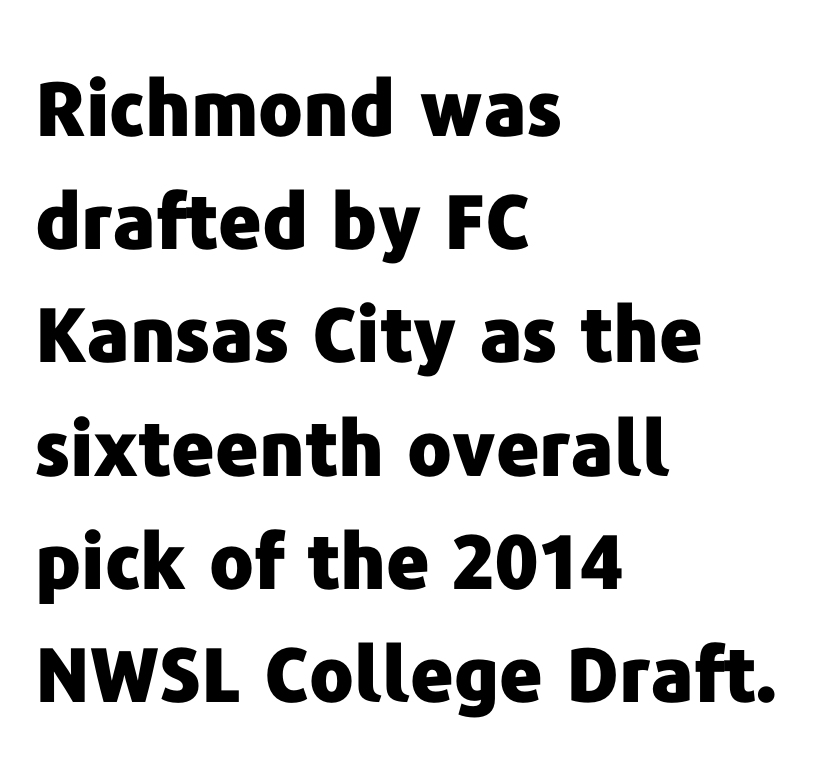
Set as a true bold cut, around the 700 mark. Think of a printed novel: that variable character pitch is what you see here. These lines are composed in type without serifs. In terms of leading, this rendering sits right in the middle.
